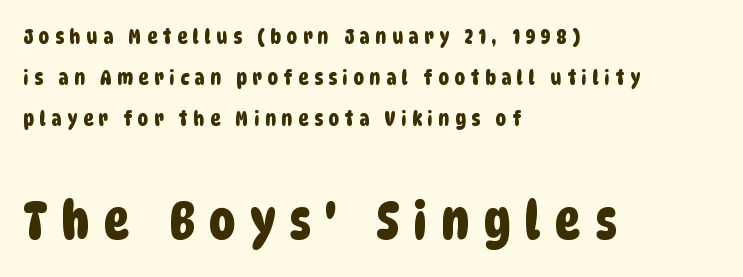
Q: Is the typeface a serif or a sans-serif typeface? A: Sans-serif.
Q: Is the text underlined? A: No.
Q: How is the paragraph aligned? A: Left-aligned.
Q: Is the spacing between letters normal or unusually wide? A: Unusually wide.
Q: Is the spacing between lines tight, normal or loose? A: Loose.
Q: Which block of text is set in a larger size, the first (top) or the second (bottom)? A: The second (bottom) one.
Q: Width (condensed, normal, or wide)? A: Condensed.
Q: Stroke contrast? A: Low.
Q: x-height? A: Large.
Q: Monospaced? A: No.
